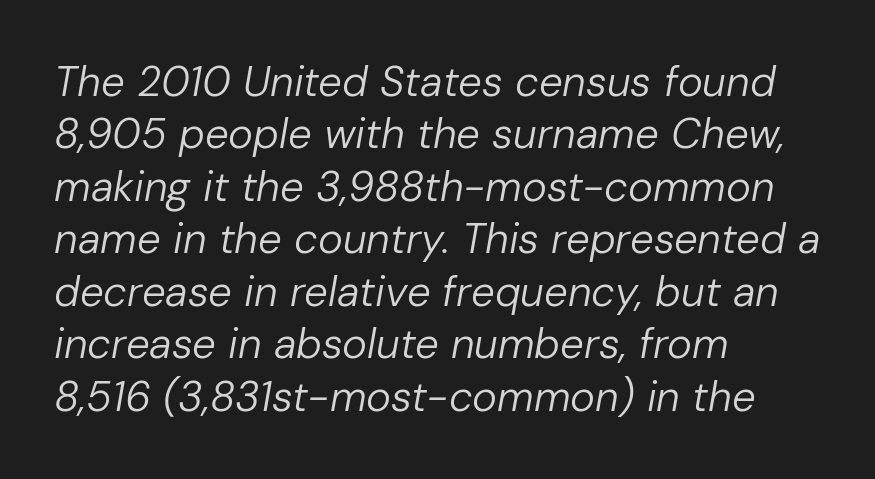
Stroke mass is kept to a normal reading level or below. The passage shown is typed in a proportional face where columns would drift. The gap between lines stays unmarked. Between one letter and the next there's only the usual sliver of space. The lines are quadded left.
